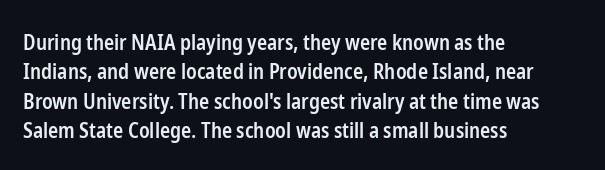
The space between consecutive lines is moderate. Its strokes are somewhat broadened, the hallmark of semibold type. Tracking value appears to be zero — textbook default spacing. These lines are set flush left with a ragged right edge. Underlining? Definitely not there. If you drew a line through each stem, it would be perfectly vertical.
